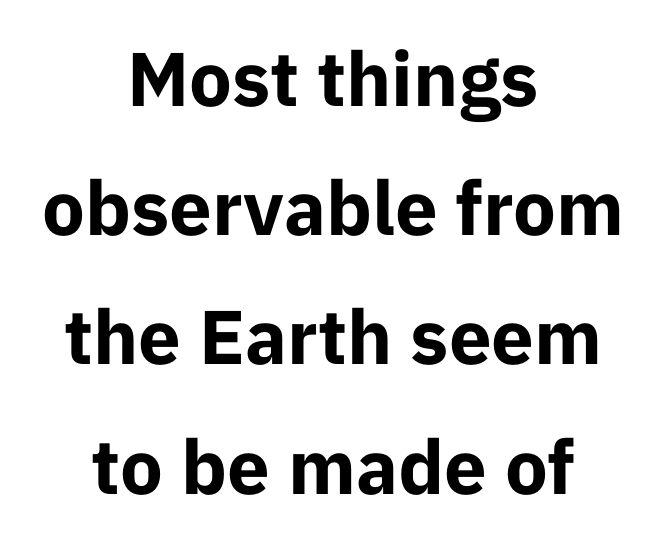
Q: Is the text bold? A: Yes.
Q: Is the text italic (slanted)? A: No, it is upright.
Q: Is the typeface a serif or a sans-serif typeface? A: Sans-serif.
Q: Is the text underlined? A: No.
Q: How is the paragraph aligned? A: Centered.
Q: Is the spacing between letters normal or unusually wide? A: Normal.
Q: Is the spacing between lines tight, normal or loose? A: Normal.
Q: Width (condensed, normal, or wide)? A: Normal.
Q: Stroke contrast? A: Low.
Q: x-height? A: Medium.
Q: Monospaced? A: No.
